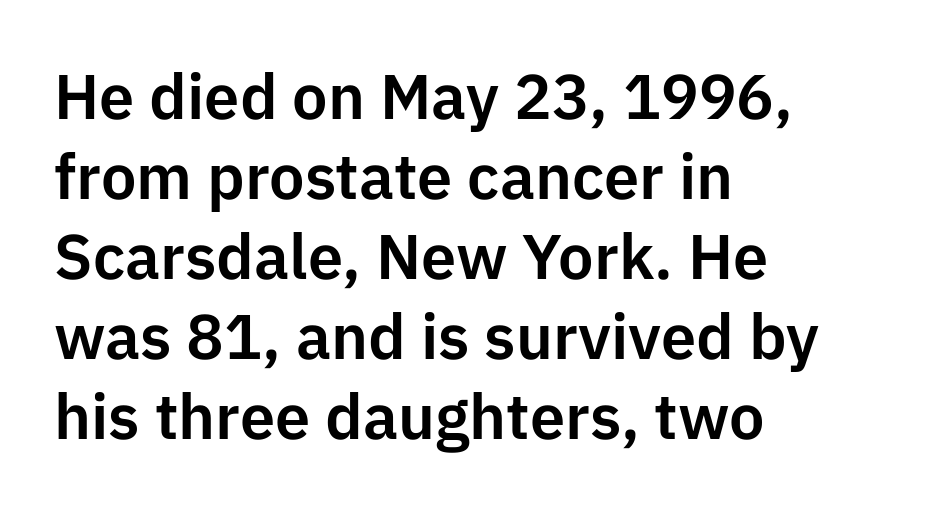
Q: Is the text italic (slanted)? A: No, it is upright.
Q: Is the typeface a serif or a sans-serif typeface? A: Sans-serif.
Q: Is the text underlined? A: No.
Q: How is the paragraph aligned? A: Left-aligned.
Q: Is the spacing between letters normal or unusually wide? A: Normal.
Q: Is the spacing between lines tight, normal or loose? A: Normal.
Q: Width (condensed, normal, or wide)? A: Normal.
Q: Stroke contrast? A: Low.
Q: x-height? A: Medium.
Q: Monospaced? A: No.
